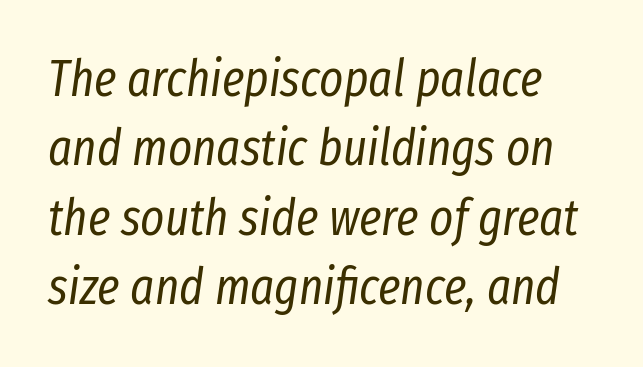
Q: Is the text bold? A: No.
Q: Is the text italic (slanted)? A: Yes, it leans right by about 8 degrees.
Q: Is the text underlined? A: No.
Q: Is the spacing between letters normal or unusually wide? A: Normal.
Q: Is the spacing between lines tight, normal or loose? A: Normal.
Q: Width (condensed, normal, or wide)? A: Condensed.
Q: Stroke contrast? A: Low.
Q: x-height? A: Medium.
Q: Monospaced? A: No.
